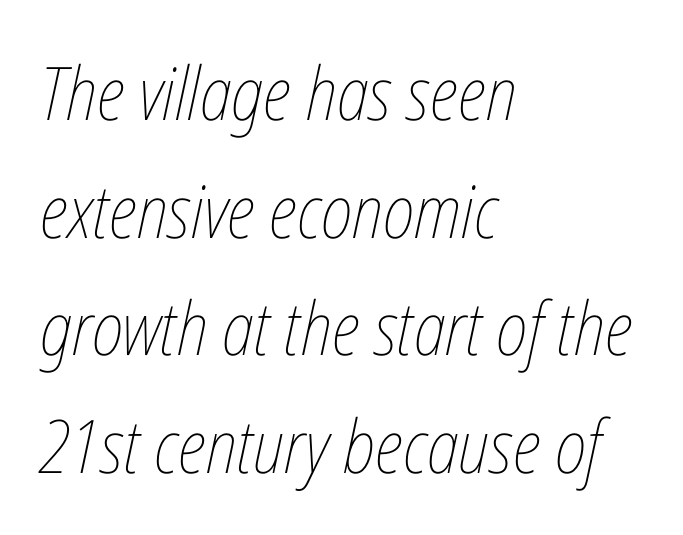
The image shows 74 px thin, condensed type, italic (leaning right); set left-aligned, normal line spacing (1.59x), normal letter spacing, not underlined; low stroke contrast and a medium x-height.
